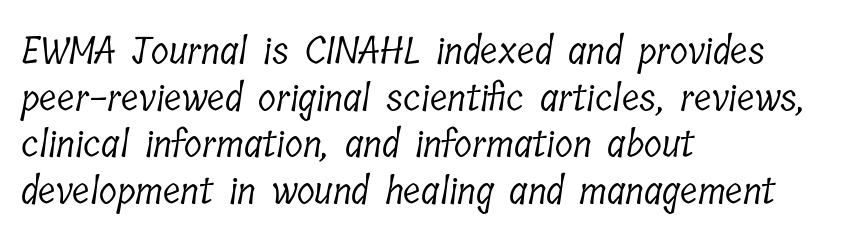
The image shows 37 px light, condensed serif type; set left-aligned, normal line spacing (1.26x), normal letter spacing, not underlined; low stroke contrast and a medium x-height.
